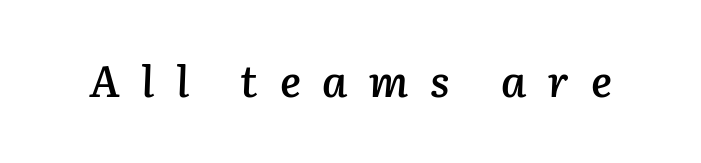
{"italic": "yes", "lean": "right", "slant_degrees": 3, "bold": "semi", "weight": "semibold", "width": "normal", "stroke_contrast": "low", "x_height": "medium", "monospaced": "no", "underline": "no", "letter_spacing": "wide", "letter_spacing_em": 0.49, "glyph_px": 44}
